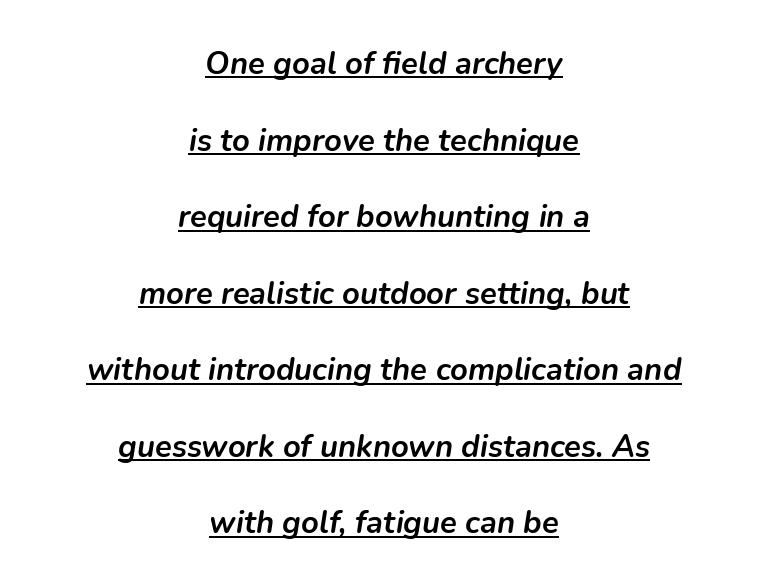
The image shows 31 px semibold type, italic (leaning right); set centered, loose line spacing (2.47x), normal letter spacing, underlined; low stroke contrast and a medium x-height.
